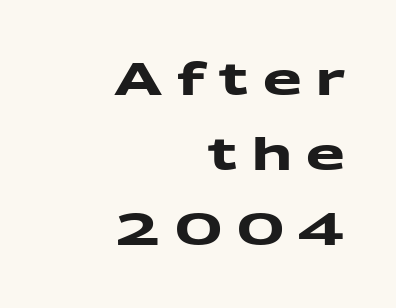
Q: Is the text bold? A: Yes.
Q: Is the typeface a serif or a sans-serif typeface? A: Sans-serif.
Q: Is the text underlined? A: No.
Q: How is the paragraph aligned? A: Right-aligned.
Q: Is the spacing between letters normal or unusually wide? A: Unusually wide.
Q: Is the spacing between lines tight, normal or loose? A: Normal.
Q: Width (condensed, normal, or wide)? A: Wide.
Q: Stroke contrast? A: Medium.
Q: x-height? A: Medium.
Q: Monospaced? A: No.
